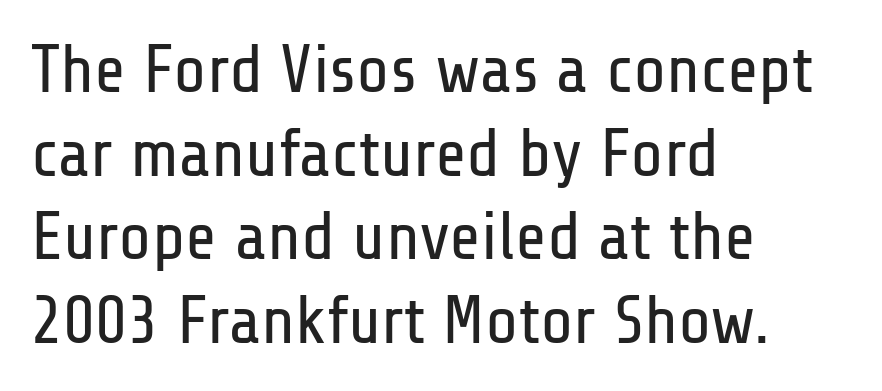
{"serif": "no", "italic": "no", "bold": "no", "weight": "regular", "width": "condensed", "stroke_contrast": "low", "x_height": "medium", "monospaced": "no", "underline": "no", "align": "left", "line_spacing_ratio": 1.23, "letter_spacing": "normal", "letter_spacing_em": 0.0, "glyph_px": 68}
